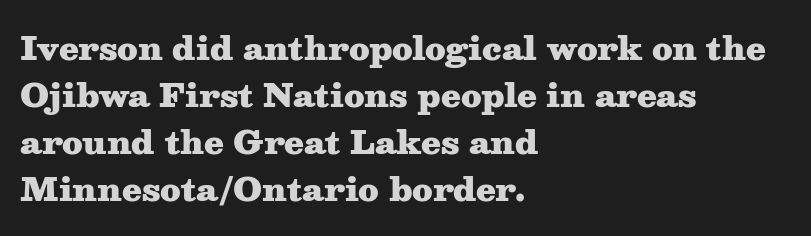
Q: Is the text bold? A: Yes.
Q: Is the text italic (slanted)? A: No, it is upright.
Q: Is the typeface a serif or a sans-serif typeface? A: Serif.
Q: Is the text underlined? A: No.
Q: How is the paragraph aligned? A: Left-aligned.
Q: Is the spacing between letters normal or unusually wide? A: Normal.
Q: Is the spacing between lines tight, normal or loose? A: Normal.
Q: Width (condensed, normal, or wide)? A: Wide.
Q: Stroke contrast? A: Medium.
Q: x-height? A: Medium.
Q: Monospaced? A: No.
